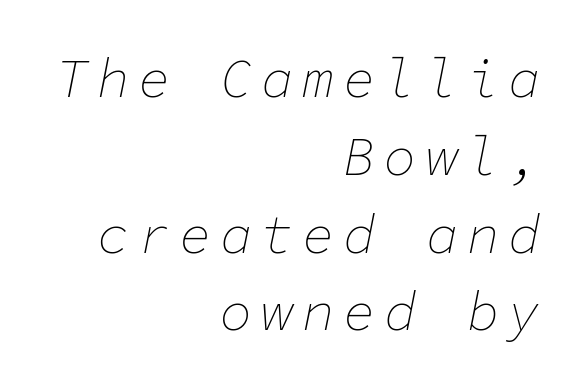
The space beneath each line is pristine and unruled. In terms of posture, this sample is oblique. Rows of type keep a routine distance in the vertical direction. The typesetter chose a ragged-left arrangement here. Is this a heavy cut? Hardly; it is regular or lighter. Do the characters align in a grid? Yes, the font is monospaced.
